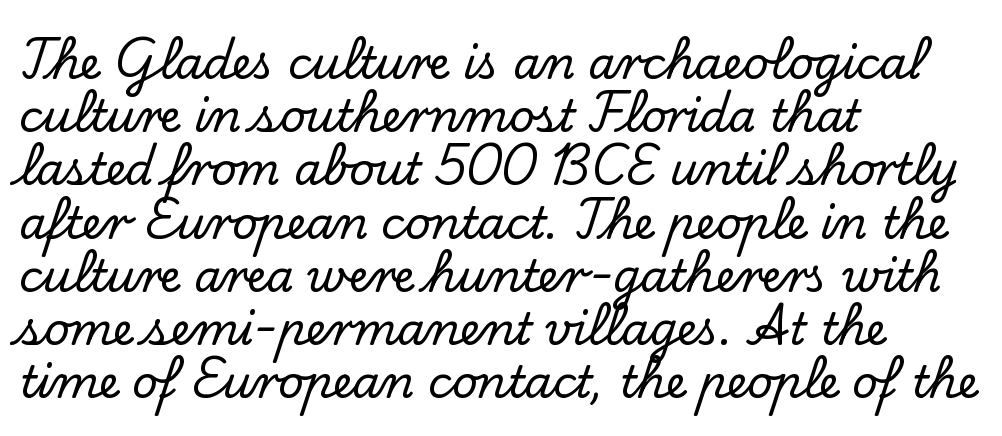
Q: Is the text italic (slanted)? A: Yes.
Q: Is the typeface a serif or a sans-serif typeface? A: Serif.
Q: Is the text underlined? A: No.
Q: How is the paragraph aligned? A: Left-aligned.
Q: Is the spacing between letters normal or unusually wide? A: Normal.
Q: Width (condensed, normal, or wide)? A: Normal.
Q: Stroke contrast? A: Low.
Q: x-height? A: Small.
Q: Monospaced? A: No.
